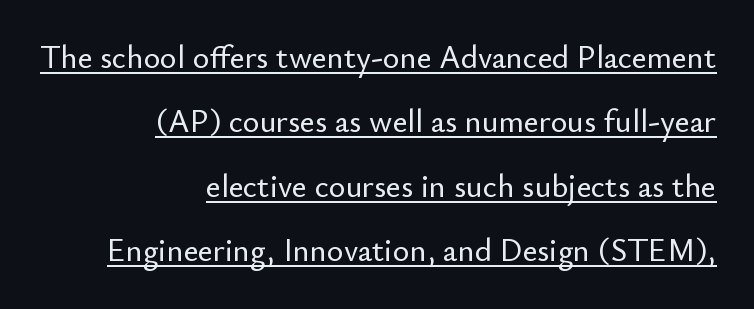
A typesetter would call this leading open, well beyond the default. Visually the block forms a straight wall on the right and a jagged coastline on the left. Descenders here cross a horizontal rule under the line. Examine the stroke ends and you'll find no serifs. This is roman type, the default non-slanted kind.
